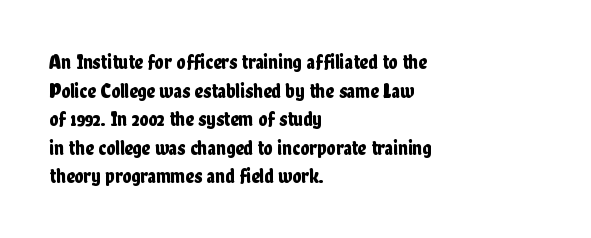
{"italic": "no", "underline": "no", "align": "left", "line_spacing": "normal", "line_spacing_ratio": 1.36, "letter_spacing": "normal", "letter_spacing_em": 0.0, "glyph_px": 21}
